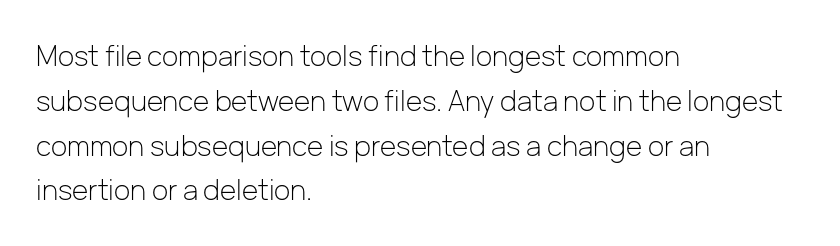
The image shows 28 px light sans-serif type, upright; set left-aligned, normal line spacing (1.6x), normal letter spacing, not underlined; low stroke contrast and a medium x-height.
